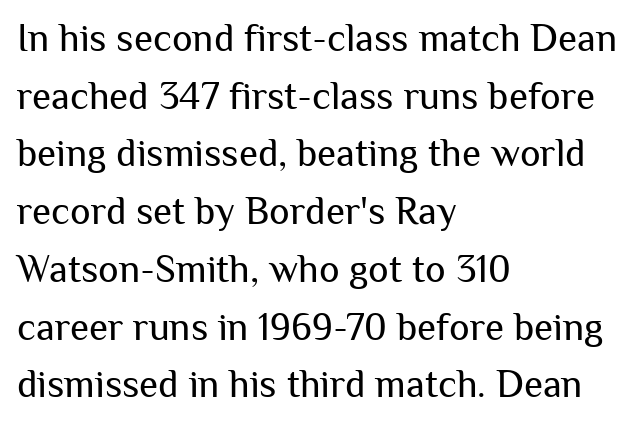
The image shows 39 px regular-weight sans-serif type, upright; set left-aligned, normal line spacing (1.48x), normal letter spacing, not underlined; medium stroke contrast and a medium x-height.
